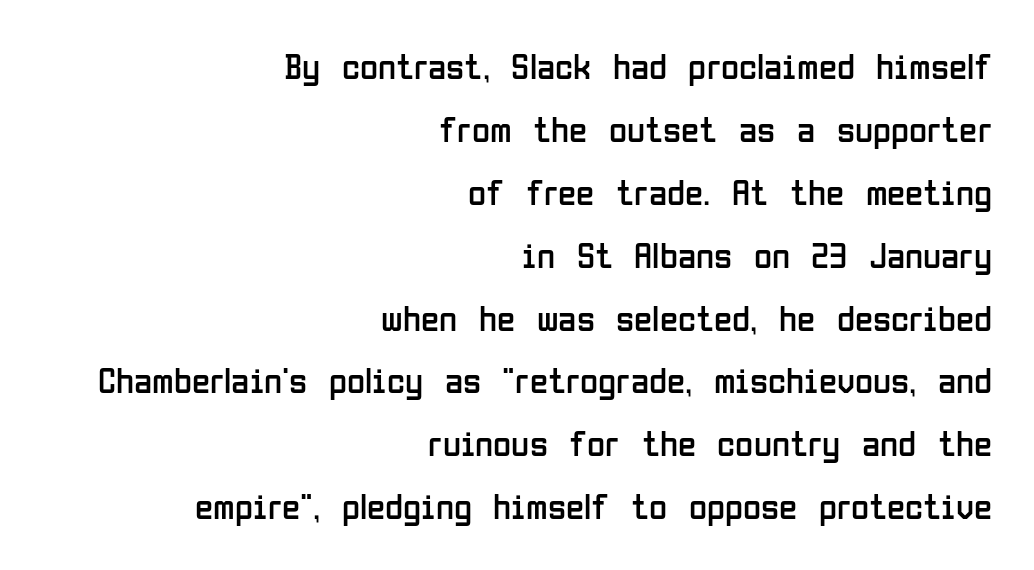
Q: Is the text bold? A: No.
Q: Is the text italic (slanted)? A: No, it is upright.
Q: Is the typeface a serif or a sans-serif typeface? A: Sans-serif.
Q: Is the text underlined? A: No.
Q: How is the paragraph aligned? A: Right-aligned.
Q: Is the spacing between letters normal or unusually wide? A: Normal.
Q: Is the spacing between lines tight, normal or loose? A: Normal.
Q: Width (condensed, normal, or wide)? A: Condensed.
Q: Stroke contrast? A: Low.
Q: x-height? A: Medium.
Q: Monospaced? A: No.
